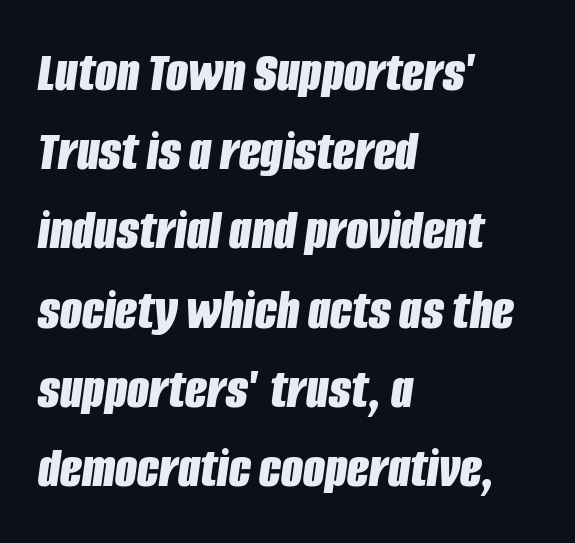
Leading matches the norm, producing a regular column. As a designer I'd log this as weight 700, bold. A typesetter would call this proportional, since set widths differ per character. These lines stack with their left ends in a neat column.
